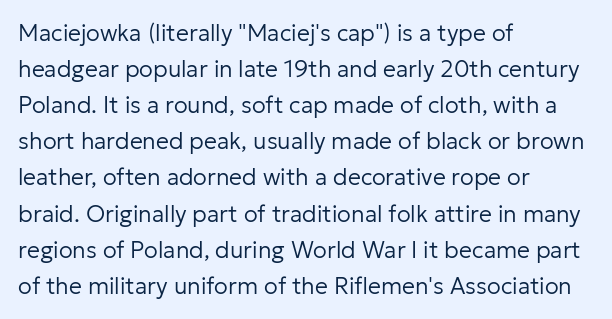
Q: Is the text bold? A: No.
Q: Is the text italic (slanted)? A: No, it is upright.
Q: Is the text underlined? A: No.
Q: How is the paragraph aligned? A: Left-aligned.
Q: Is the spacing between letters normal or unusually wide? A: Normal.
Q: Is the spacing between lines tight, normal or loose? A: Normal.
